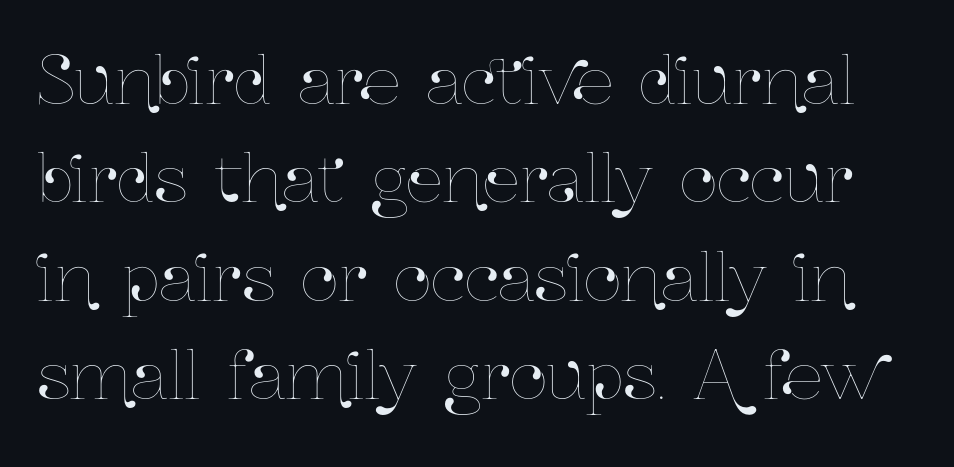
Q: Is the text italic (slanted)? A: No, it is upright.
Q: Is the text underlined? A: No.
Q: Is the spacing between letters normal or unusually wide? A: Normal.
Q: Is the spacing between lines tight, normal or loose? A: Normal.
Q: Width (condensed, normal, or wide)? A: Condensed.
Q: Stroke contrast? A: Low.
Q: x-height? A: Medium.
Q: Monospaced? A: No.
